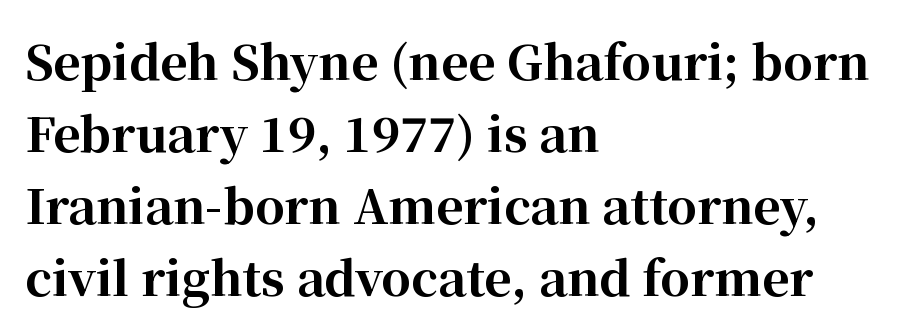
Q: Is the text bold? A: Yes.
Q: Is the text italic (slanted)? A: No, it is upright.
Q: Is the typeface a serif or a sans-serif typeface? A: Serif.
Q: Is the text underlined? A: No.
Q: How is the paragraph aligned? A: Left-aligned.
Q: Is the spacing between letters normal or unusually wide? A: Normal.
Q: Is the spacing between lines tight, normal or loose? A: Normal.
Q: Width (condensed, normal, or wide)? A: Normal.
Q: Stroke contrast? A: High.
Q: x-height? A: Medium.
Q: Monospaced? A: No.
